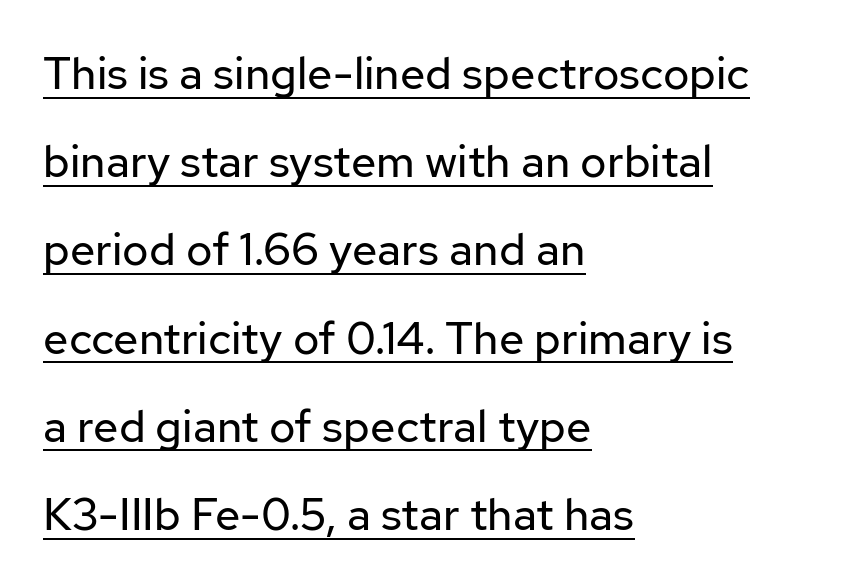
{"serif": "no", "italic": "no", "bold": "no", "weight": "regular", "width": "normal", "stroke_contrast": "low", "x_height": "medium", "monospaced": "no", "underline": "yes", "align": "left", "line_spacing": "loose", "line_spacing_ratio": 1.96, "letter_spacing": "normal", "letter_spacing_em": 0.0, "glyph_px": 45}
